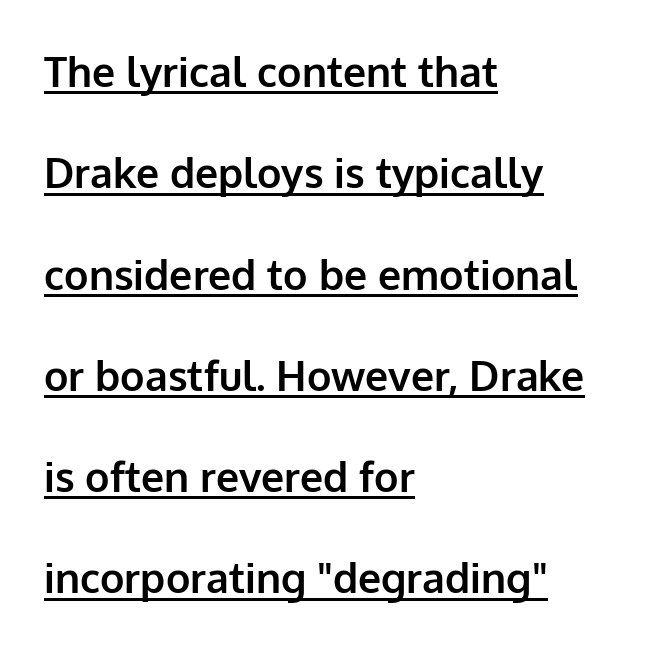
Spacing verdict: proportional, widths tailored to each character. The glyphs have the mass of a bold cut. A typesetter would call this leading open, well beyond the default. Students, note that the glyphs here touch the page at normal intervals. Left-aligned paragraph, ragged on the right. This rendering employs a face without finishing strokes, i.e., a sans-serif.
